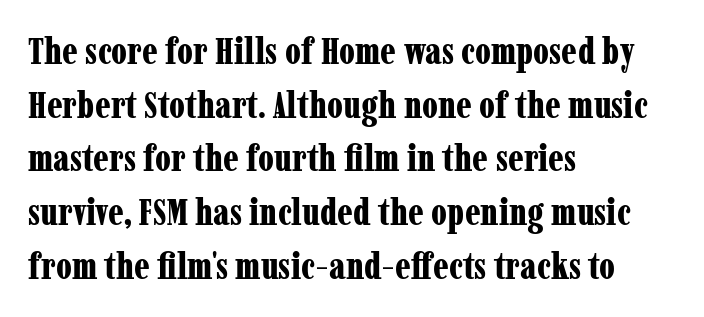
{"serif": "yes", "italic": "no", "bold": "yes", "weight": "bold", "width": "condensed", "stroke_contrast": "low", "x_height": "medium", "monospaced": "no", "underline": "no", "align": "left", "line_spacing": "normal", "line_spacing_ratio": 1.45, "letter_spacing": "normal", "letter_spacing_em": 0.0, "glyph_px": 37}
